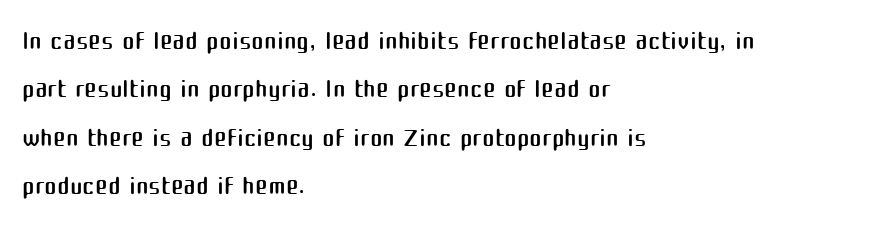
Tracking value appears to be zero — textbook default spacing. Posture: vertical. The strokes carry an ordinary text weight at most. Regarding serifs, this sample does without them. Where is the straight margin? On the left. The foot of each line stays bare and open.
